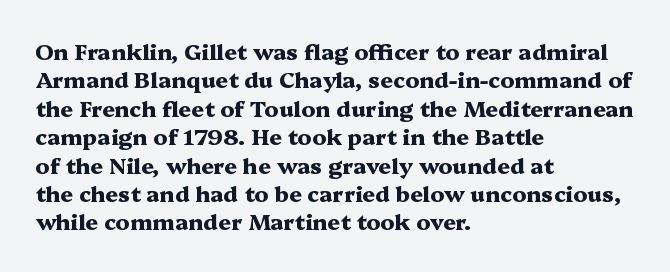
Q: Is the text bold? A: Yes.
Q: Is the text italic (slanted)? A: No, it is upright.
Q: Is the text underlined? A: No.
Q: How is the paragraph aligned? A: Left-aligned.
Q: Is the spacing between letters normal or unusually wide? A: Normal.
Q: Is the spacing between lines tight, normal or loose? A: Normal.
